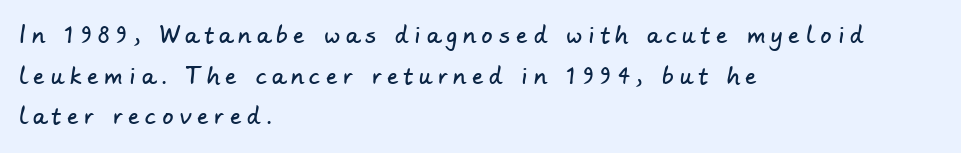
Q: Is the text underlined? A: No.
Q: How is the paragraph aligned? A: Left-aligned.
Q: Is the spacing between letters normal or unusually wide? A: Unusually wide.
